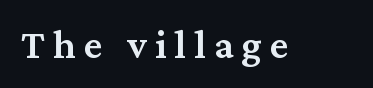
{"serif": "yes", "italic": "no", "bold": "semi", "weight": "semibold", "width": "normal", "stroke_contrast": "medium", "x_height": "medium", "monospaced": "no", "underline": "no", "letter_spacing": "wide", "letter_spacing_em": 0.2, "glyph_px": 41}
